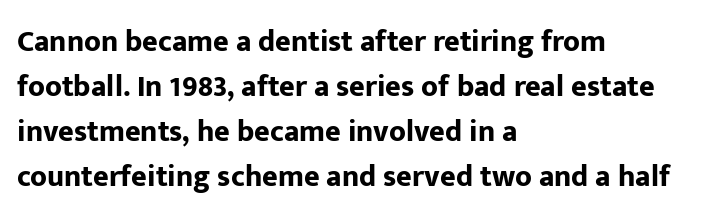
The image shows 30 px bold sans-serif type, upright; set left-aligned, normal line spacing (1.5x), normal letter spacing, not underlined; low stroke contrast and a medium x-height.
